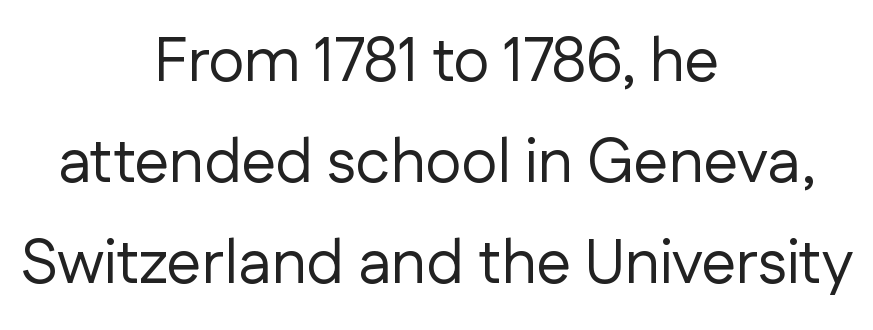
{"serif": "no", "italic": "no", "bold": "no", "weight": "regular", "width": "normal", "stroke_contrast": "low", "x_height": "medium", "monospaced": "no", "underline": "no", "align": "center", "line_spacing": "normal", "line_spacing_ratio": 1.63, "letter_spacing": "normal", "letter_spacing_em": 0.0, "glyph_px": 62}
